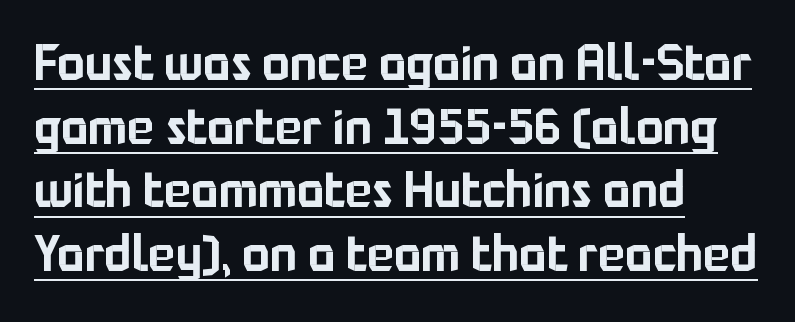
Underlining? Definitely there. Type style note: lacks serifs. Summary of vertical rhythm: regular, with standard interline spacing. Spacing verdict: proportional, widths tailored to each character. No extra tracking has been applied to these lines.
